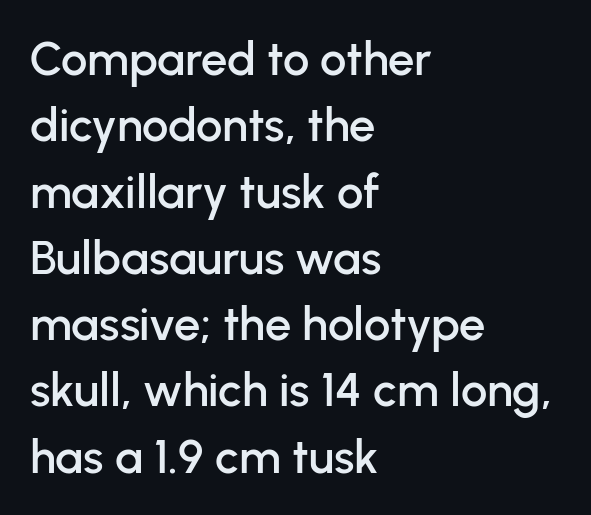
Words appear dense and cohesive because spacing is normal. The letters advance in unequal steps, a hallmark of proportional type. The vertical gap from one line to the next is medium. Serifs: no, the terminals of the letterforms are clean. It's the straight-up-and-down kind of type.
